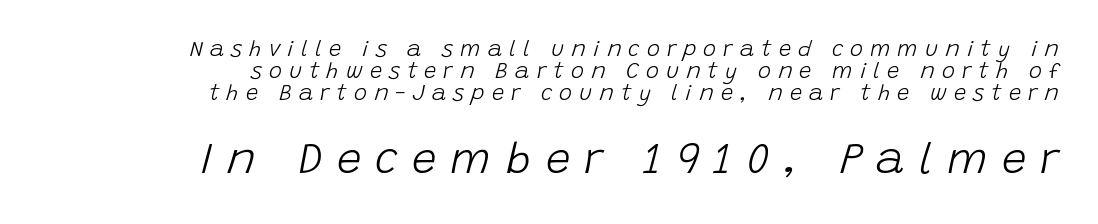
The image shows 44 px light type, italic (leaning right); set right-aligned, tight line spacing (0.99x), unusually wide letter spacing (+0.32 em), not underlined; the second (bottom) block is 2.0x larger; low stroke contrast and a large x-height.
